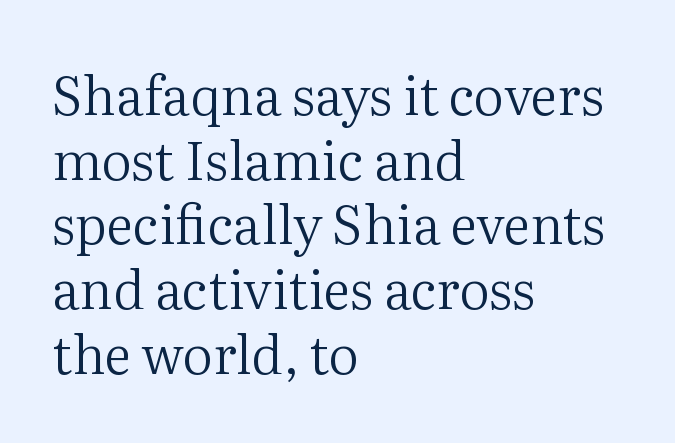
Caption: multi-line text, flush left, ragged right. Do the characters align in a grid? No, the font is proportional. Summary of weight: not heavy and not bold. Examine the stroke ends and you'll spot serifs. Quick note: not italic, upright. Letters rest on an invisible, unmarked baseline.
